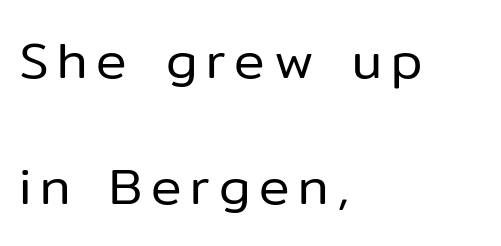
The image shows 51 px regular-weight sans-serif type, upright; set left-aligned, loose line spacing (2.48x), not underlined; low stroke contrast and a medium x-height.
